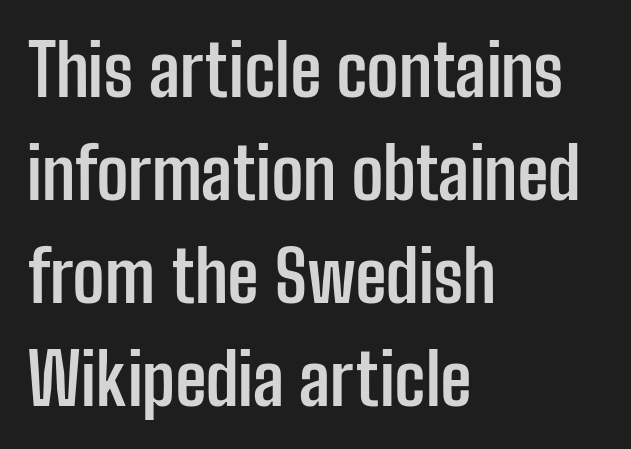
Q: Is the text bold? A: Yes.
Q: Is the text italic (slanted)? A: No, it is upright.
Q: Is the typeface a serif or a sans-serif typeface? A: Sans-serif.
Q: Is the text underlined? A: No.
Q: How is the paragraph aligned? A: Left-aligned.
Q: Is the spacing between letters normal or unusually wide? A: Normal.
Q: Is the spacing between lines tight, normal or loose? A: Normal.
Q: Width (condensed, normal, or wide)? A: Condensed.
Q: Stroke contrast? A: Low.
Q: x-height? A: Medium.
Q: Monospaced? A: No.
